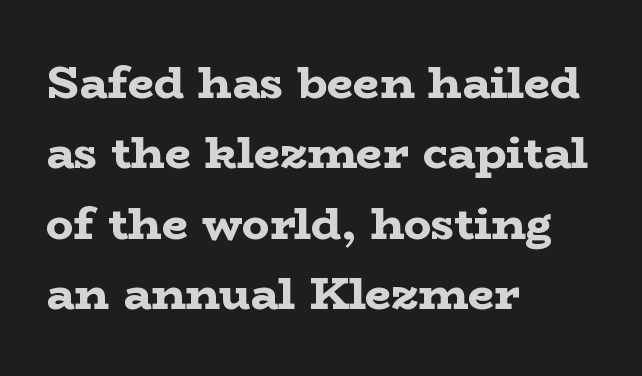
Here the designer chose a conventional face with non-uniform glyph widths. Note: serifs present on the glyphs. No word sits above an underline. When letters stand straight like this, we call the style roman or upright. If you drew a ruler down the left edge, every line would touch it. Does extra space separate the letters? No, they use regular spacing.
